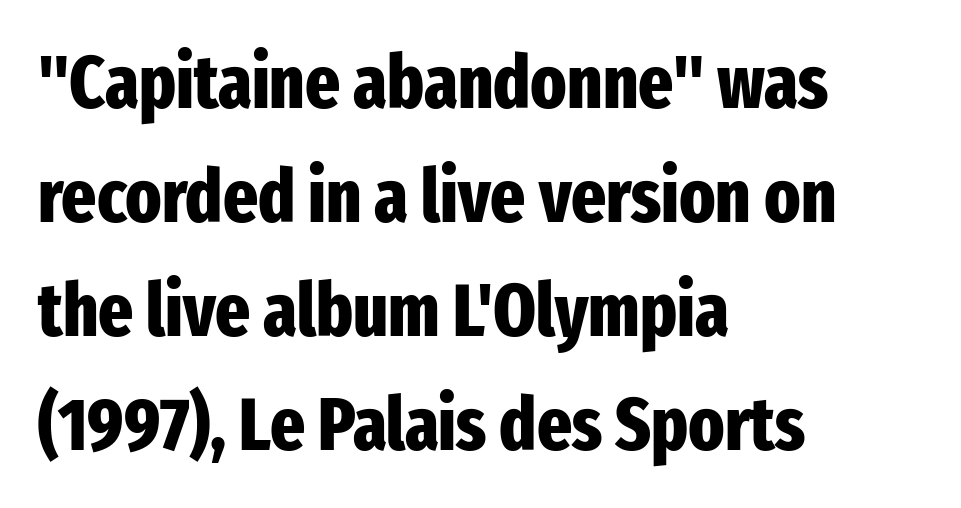
Observe the absence of serifs on each vertical stroke in this sample. The block of text has a typical density, with ordinary space between rows. As a designer I'd log this as weight 700, bold. Honestly, there is no underline to notice here at all.
